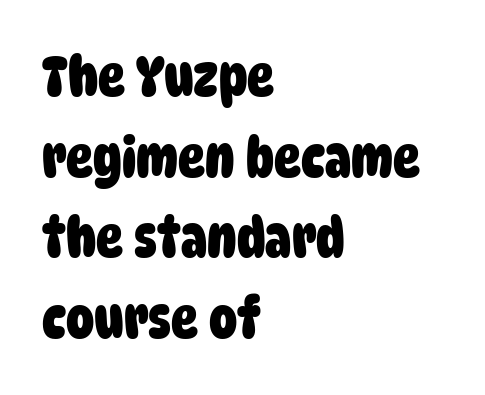
The image shows 56 px heavy, condensed sans-serif type; set left-aligned, normal line spacing (1.44x), normal letter spacing, not underlined; low stroke contrast and a large x-height.
